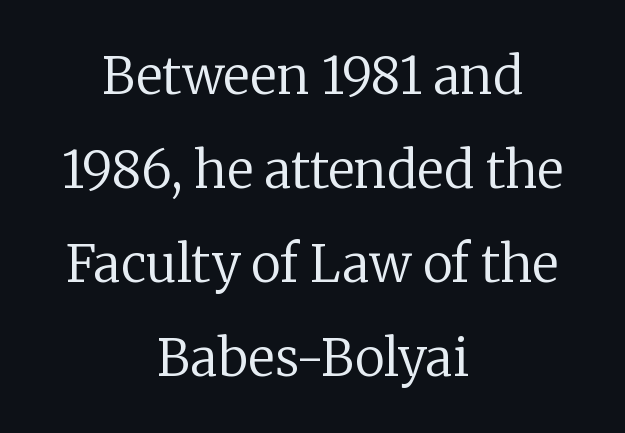
{"serif": "yes", "italic": "no", "bold": "no", "weight": "regular", "width": "normal", "stroke_contrast": "low", "x_height": "medium", "monospaced": "no", "underline": "no", "align": "center", "line_spacing_ratio": 1.84, "letter_spacing": "normal", "letter_spacing_em": 0.0, "glyph_px": 51}
